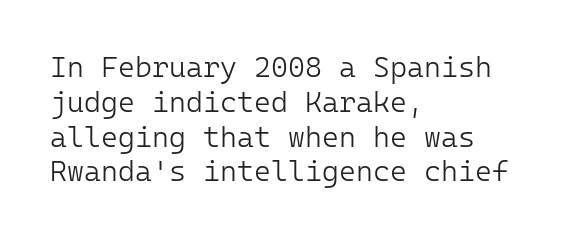
{"serif": "no", "italic": "no", "bold": "no", "weight": "light", "width": "normal", "stroke_contrast": "low", "x_height": "medium", "underline": "no", "align": "left", "line_spacing_ratio": 1.2, "letter_spacing": "normal", "letter_spacing_em": 0.0, "glyph_px": 29}
